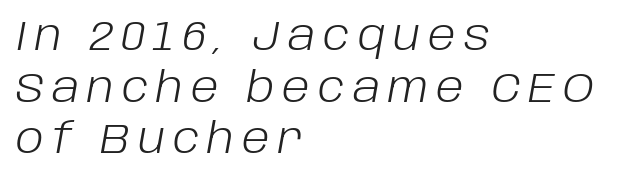
The foot of each line stays bare and open. Weight class: somewhere from thin through regular. Looks like regular typesetting: each glyph gets only the width it needs. Compared with a centered layout, this one pins lines to the left instead.
